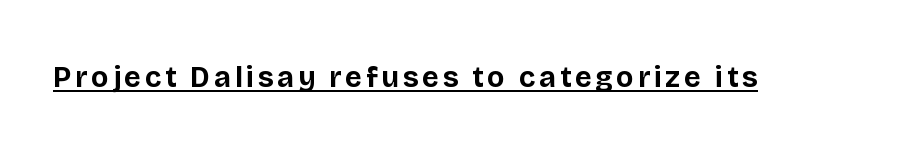
Character widths vary here, with narrow letters taking less room than wide ones. Beneath each row of characters lies a ruled line. Does the weight exceed regular? Yes, all the way to bold. Posture: vertical. The font family rendered here belongs to the sans-serif group.
